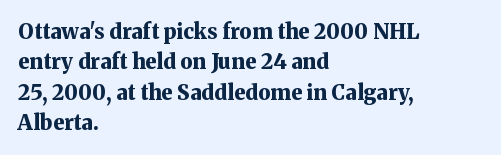
Q: Is the text bold? A: Yes.
Q: Is the text italic (slanted)? A: No, it is upright.
Q: Is the text underlined? A: No.
Q: How is the paragraph aligned? A: Left-aligned.
Q: Is the spacing between letters normal or unusually wide? A: Normal.
Q: Is the spacing between lines tight, normal or loose? A: Normal.
